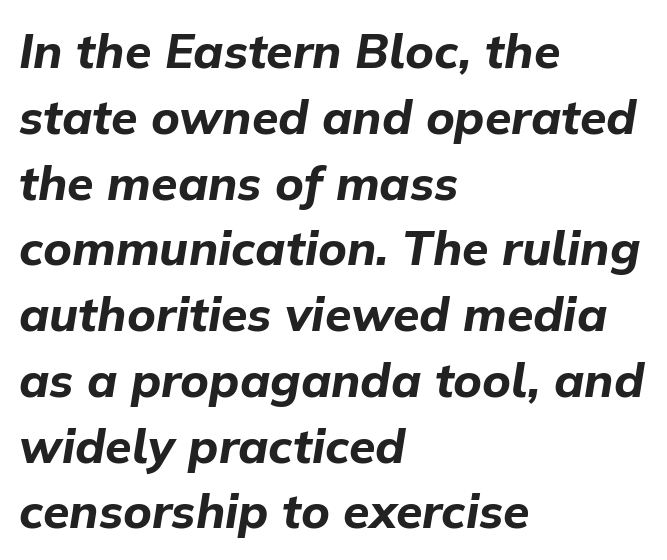
{"italic": "yes", "lean": "right", "slant_degrees": 9, "bold": "yes", "weight": "bold", "width": "normal", "stroke_contrast": "low", "x_height": "medium", "monospaced": "no", "underline": "no", "align": "left", "line_spacing": "normal", "line_spacing_ratio": 1.37, "letter_spacing": "normal", "letter_spacing_em": 0.0, "glyph_px": 48}
